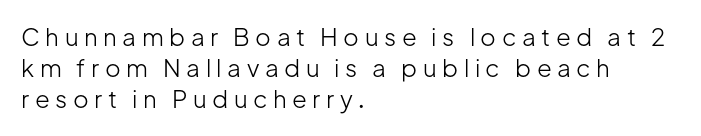
The image shows 24 px text type, upright; set left-aligned, normal line spacing (1.3x), unusually wide letter spacing (+0.23 em), not underlined.
